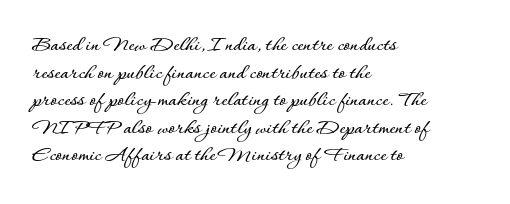
{"underline": "no", "align": "left", "line_spacing_ratio": 1.2, "letter_spacing": "normal", "letter_spacing_em": 0.0, "glyph_px": 23}
